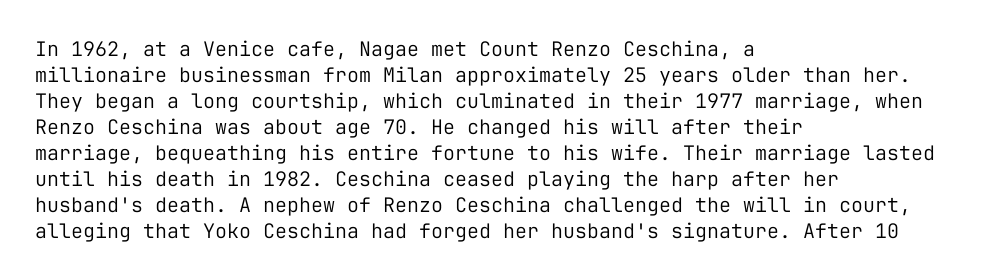
The image shows 20 px text type, upright; set left-aligned, normal line spacing (1.3x), normal letter spacing, not underlined.
